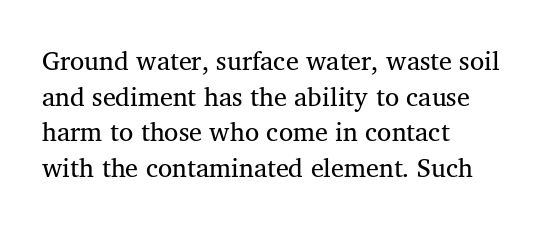
{"italic": "no", "bold": "no", "underline": "no", "align": "left", "line_spacing": "normal", "line_spacing_ratio": 1.37, "letter_spacing": "normal", "letter_spacing_em": 0.0, "glyph_px": 26}
